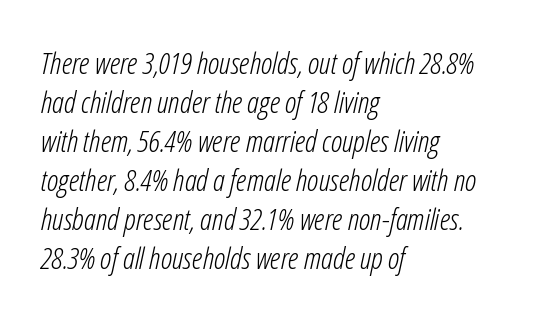
{"italic": "yes", "lean": "right", "slant_degrees": 12, "bold": "no", "weight": "light", "width": "condensed", "stroke_contrast": "low", "x_height": "medium", "monospaced": "no", "underline": "no", "align": "left", "line_spacing": "normal", "line_spacing_ratio": 1.3, "letter_spacing": "normal", "letter_spacing_em": 0.0, "glyph_px": 30}
